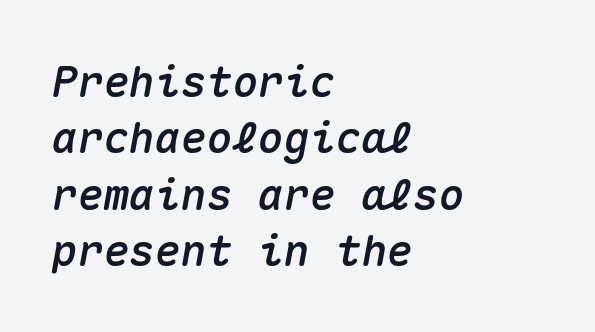
{"italic": "yes", "lean": "right", "slant_degrees": 10, "width": "normal", "stroke_contrast": "medium", "x_height": "medium", "monospaced": "yes", "underline": "no", "align": "left", "line_spacing": "normal", "line_spacing_ratio": 1.31, "letter_spacing": "normal", "letter_spacing_em": 0.0, "glyph_px": 43}
